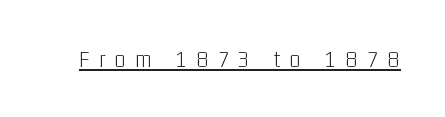
Italic: no, the glyphs are upright roman. Underlining? Definitely there. The rendering inserts visible extra space after every character. No heavy texture on the line: the type isn't bold.
